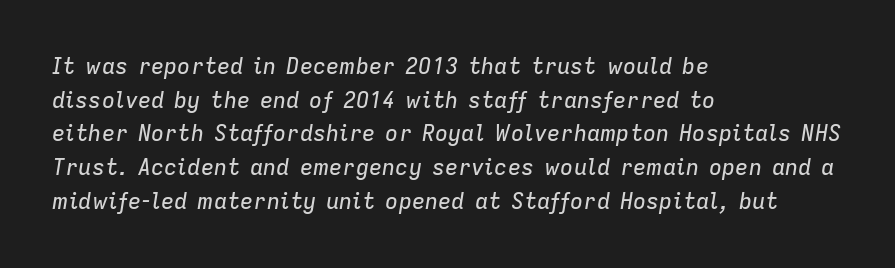
Each new line begins a customary step beneath the previous one. Has an underline been added? It has not. Style check: oblique. The rendering keeps characters at their native spacing. Teacher's note: observe the even left margin — that is flush-left alignment.
